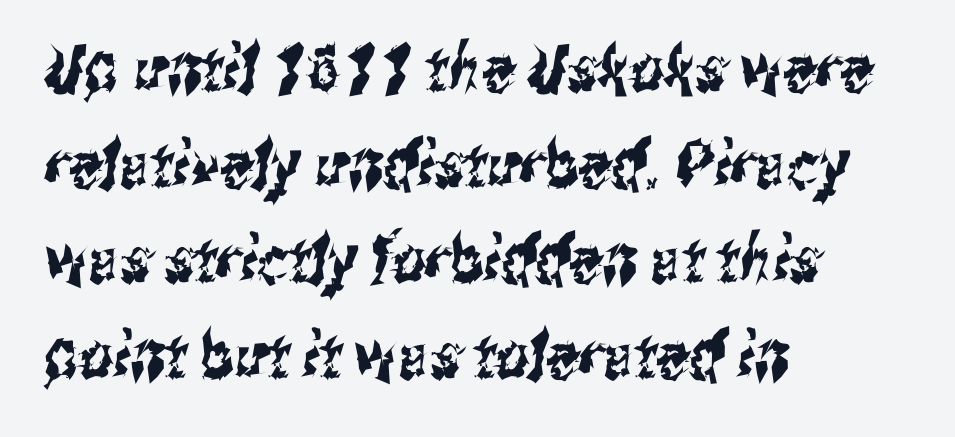
Interline gaps are of average width in this sample. How are the letters spaced? Ordinarily, with no added tracking. Leftover space on each line is placed entirely after the last word. This sample has the flowing, uneven cadence of proportional lettering.
